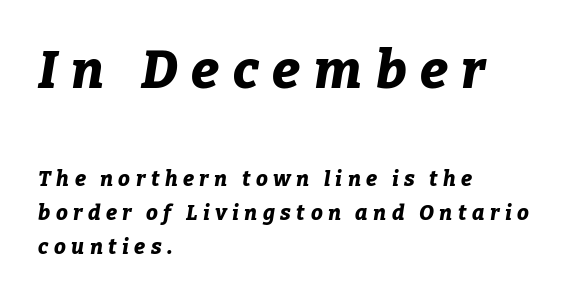
{"italic": "yes", "lean": "right", "slant_degrees": 9, "bold": "yes", "weight": "bold", "width": "normal", "stroke_contrast": "low", "x_height": "medium", "monospaced": "no", "underline": "no", "align": "left", "line_spacing": "normal", "line_spacing_ratio": 1.62, "letter_spacing": "wide", "letter_spacing_em": 0.26, "larger_block": "first", "size_ratio": 2.52, "glyph_px": 53}
